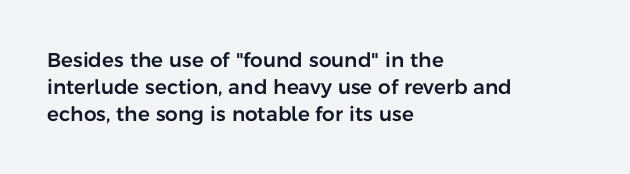
The vertical gap from one line to the next is medium. The letters sit at their default tracking, neither squeezed nor spread. A student would call this left alignment; a typographer would say flush left, rag right. Does the lettering tilt? It doesn't — this is upright.
